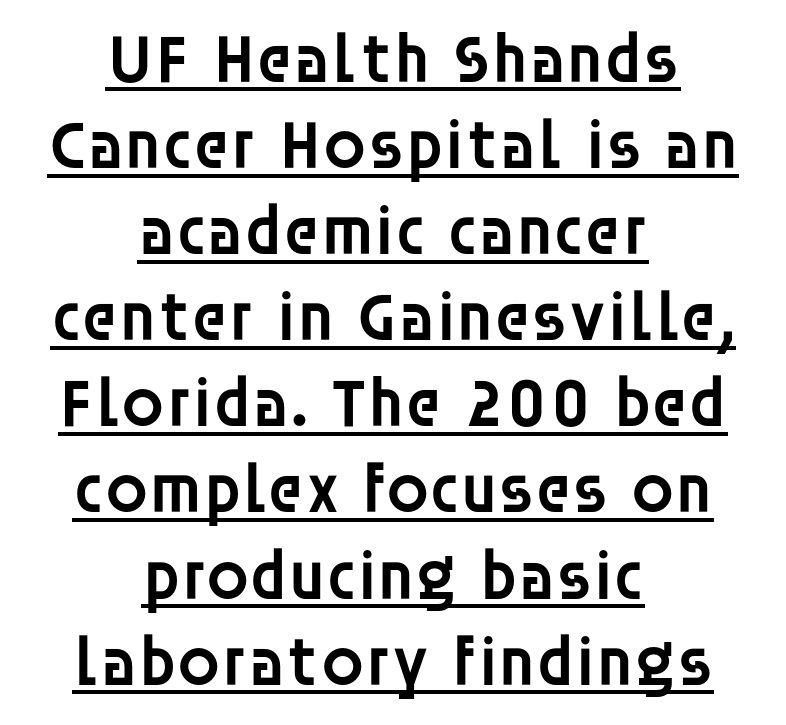
The image shows 70 px semibold sans-serif type, upright; set centered, line spacing 1.23x, normal letter spacing, underlined; low stroke contrast and a large x-height.
